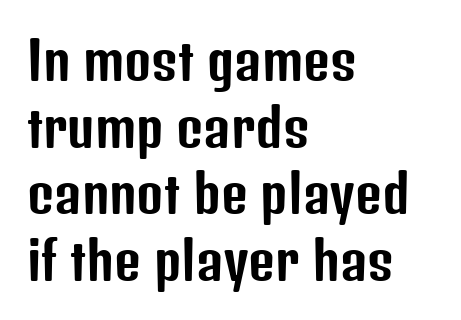
Q: Is the text italic (slanted)? A: No, it is upright.
Q: Is the typeface a serif or a sans-serif typeface? A: Sans-serif.
Q: Is the text underlined? A: No.
Q: How is the paragraph aligned? A: Left-aligned.
Q: Is the spacing between letters normal or unusually wide? A: Normal.
Q: Is the spacing between lines tight, normal or loose? A: Normal.
Q: Width (condensed, normal, or wide)? A: Condensed.
Q: Stroke contrast? A: Low.
Q: x-height? A: Medium.
Q: Monospaced? A: No.
